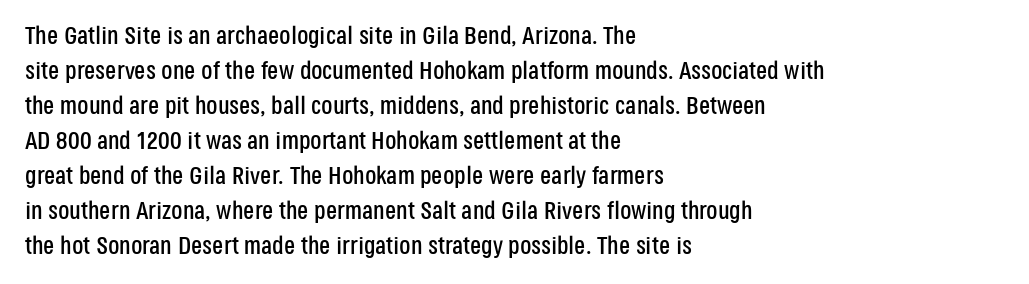
Q: Is the text italic (slanted)? A: No, it is upright.
Q: Is the text underlined? A: No.
Q: How is the paragraph aligned? A: Left-aligned.
Q: Is the spacing between letters normal or unusually wide? A: Normal.
Q: Is the spacing between lines tight, normal or loose? A: Normal.
